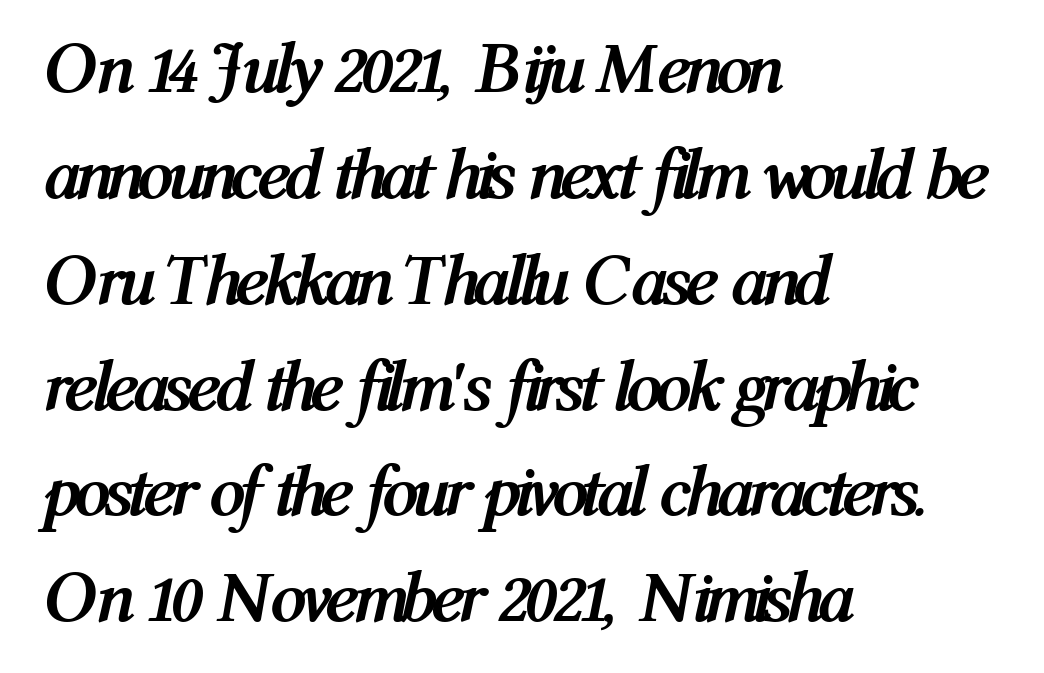
Q: Is the text bold? A: Yes.
Q: Is the text italic (slanted)? A: Yes, it leans right by about 12 degrees.
Q: Is the text underlined? A: No.
Q: How is the paragraph aligned? A: Left-aligned.
Q: Is the spacing between letters normal or unusually wide? A: Normal.
Q: Is the spacing between lines tight, normal or loose? A: Normal.
Q: Width (condensed, normal, or wide)? A: Condensed.
Q: Stroke contrast? A: Medium.
Q: x-height? A: Medium.
Q: Monospaced? A: No.
